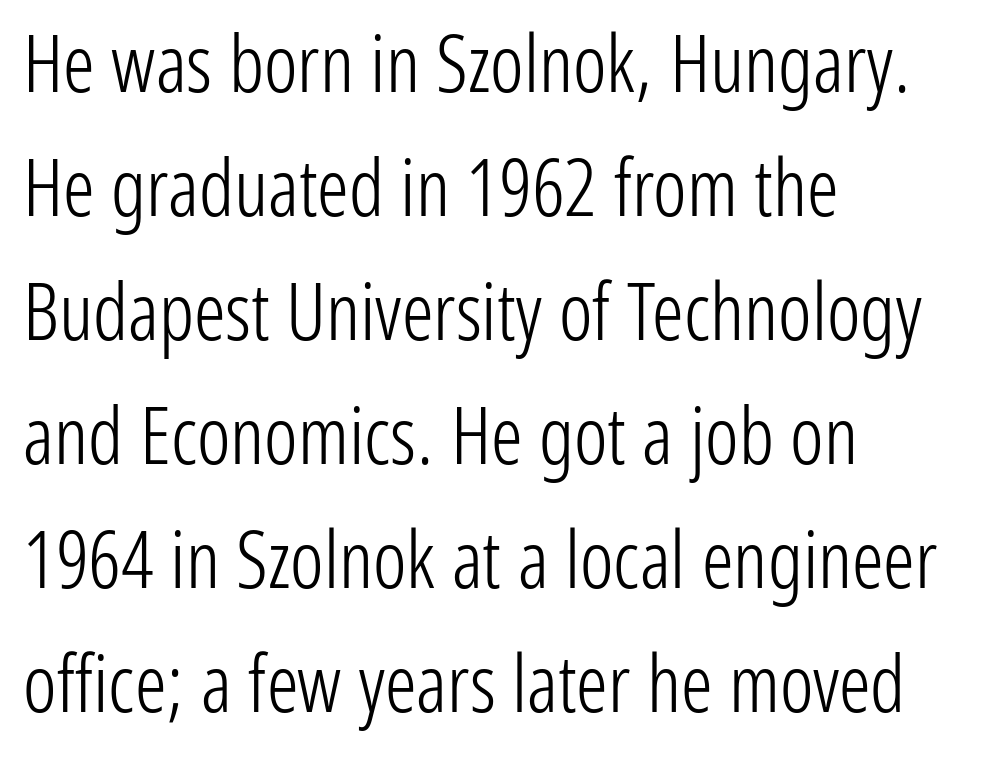
{"serif": "no", "italic": "no", "bold": "no", "weight": "light", "width": "condensed", "stroke_contrast": "low", "x_height": "medium", "monospaced": "no", "underline": "no", "align": "left", "line_spacing": "normal", "line_spacing_ratio": 1.57, "letter_spacing": "normal", "letter_spacing_em": 0.0, "glyph_px": 79}
